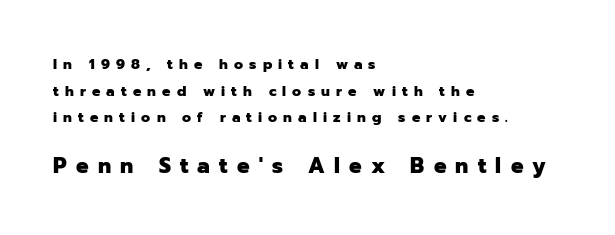
Q: Is the text bold? A: Yes.
Q: Is the text italic (slanted)? A: No, it is upright.
Q: Is the text underlined? A: No.
Q: How is the paragraph aligned? A: Left-aligned.
Q: Is the spacing between letters normal or unusually wide? A: Unusually wide.
Q: Is the spacing between lines tight, normal or loose? A: Loose.
Q: Which block of text is set in a larger size, the first (top) or the second (bottom)? A: The second (bottom) one.
